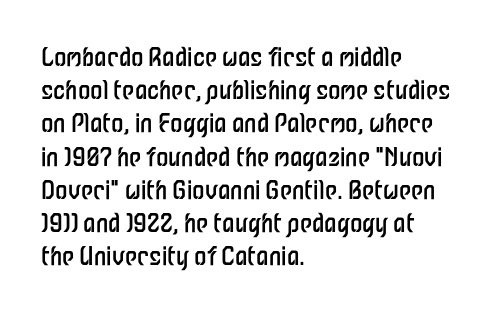
These lines sit exactly where default settings would place them. Decoration check: the copy has no underline. The typeface has the unassuming heft of standard copy or less. Horizontal alignment here is leftward, the default for most running prose.
